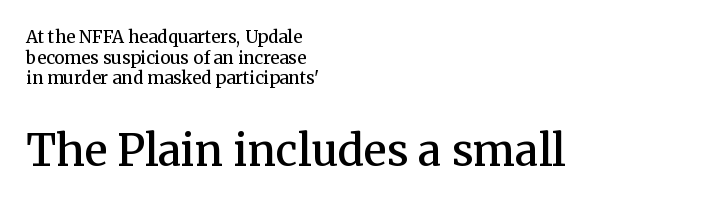
The image shows 43 px semibold serif type, upright; set left-aligned, line spacing 1.22x, normal letter spacing, not underlined; the second (bottom) block is 2.53x larger; medium stroke contrast and a medium x-height.
